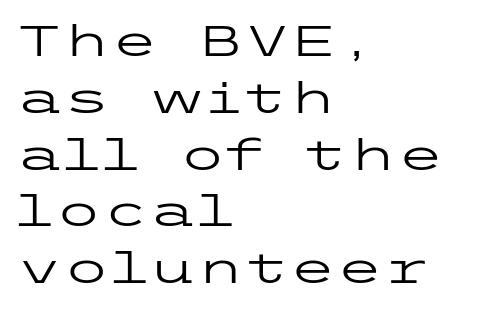
The image shows 43 px regular-weight, wide sans-serif type, upright; set left-aligned, normal line spacing (1.32x), normal letter spacing, not underlined; low stroke contrast and a medium x-height.
